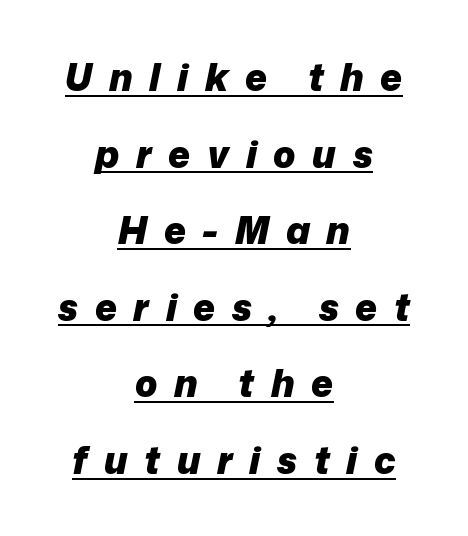
Notice how the passage keeps no hard edge, just a central spine. A typesetter would call this proportional, since set widths differ per character. Characters are canted at an angle relative to the baseline's perpendicular. Looks like someone drew a line under every word here. Pretty heavy lettering here — definitely bold.
